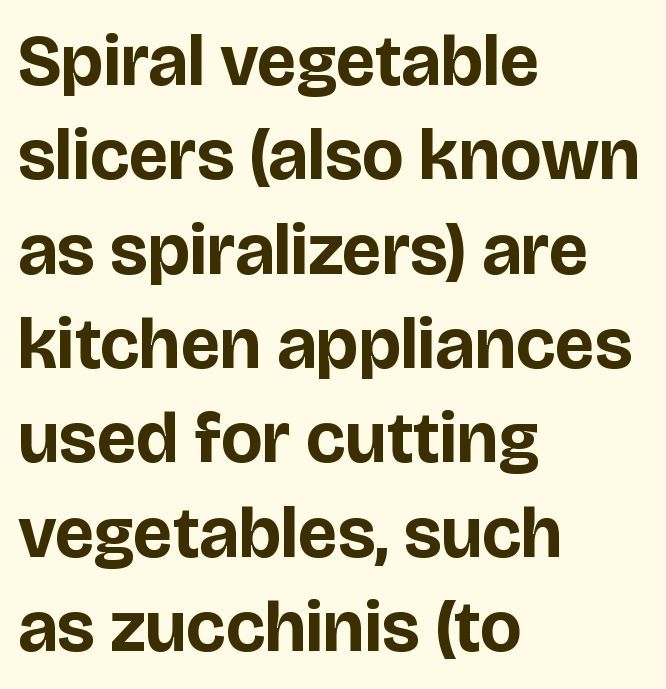
Q: Is the text bold? A: Yes.
Q: Is the text italic (slanted)? A: No, it is upright.
Q: Is the typeface a serif or a sans-serif typeface? A: Sans-serif.
Q: Is the text underlined? A: No.
Q: How is the paragraph aligned? A: Left-aligned.
Q: Is the spacing between letters normal or unusually wide? A: Normal.
Q: Is the spacing between lines tight, normal or loose? A: Normal.
Q: Width (condensed, normal, or wide)? A: Normal.
Q: Stroke contrast? A: Low.
Q: x-height? A: Large.
Q: Monospaced? A: No.
